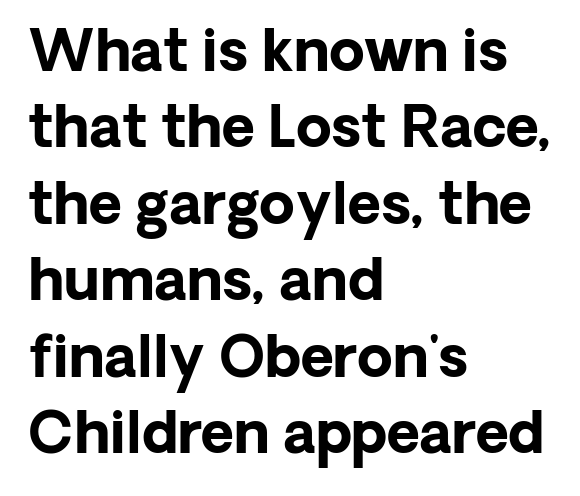
{"serif": "no", "italic": "no", "bold": "yes", "weight": "bold", "width": "normal", "stroke_contrast": "low", "x_height": "medium", "monospaced": "no", "underline": "no", "align": "left", "line_spacing": "normal", "line_spacing_ratio": 1.34, "letter_spacing": "normal", "letter_spacing_em": 0.0, "glyph_px": 57}
